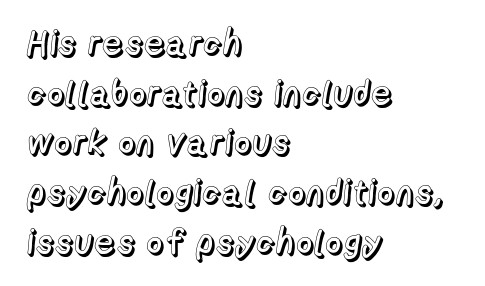
{"width": "normal", "x_height": "medium", "monospaced": "no", "underline": "no", "align": "left", "line_spacing": "normal", "line_spacing_ratio": 1.42, "letter_spacing": "normal", "letter_spacing_em": 0.0, "glyph_px": 35}
